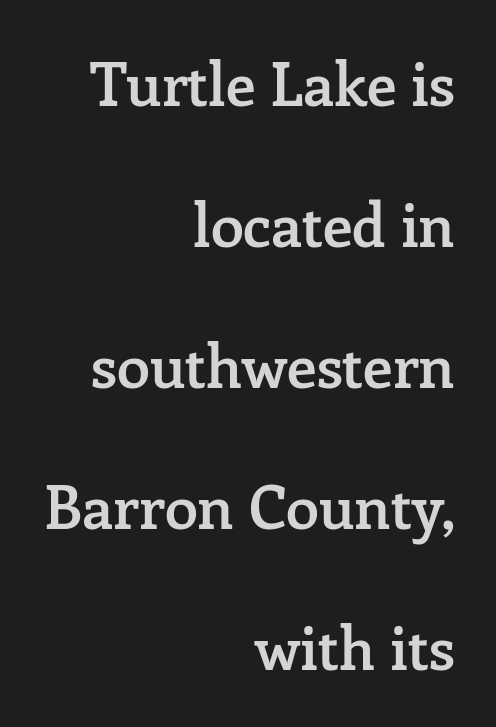
The lettering stays uniformly vertical, giving the passage a roman look. Quick note: underline off. Regarding serifs, this sample has them. How would I describe the line gaps? Wide and relaxed. Spacing between characters is what you'd get straight out of the box. How heavy is the stroke? Medium-heavy — a semibold, shy of bold.
